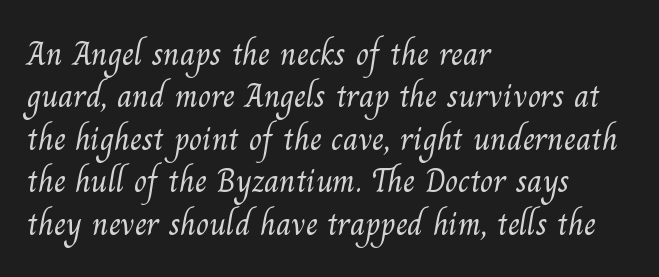
{"serif": "yes", "bold": "no", "weight": "light", "width": "normal", "stroke_contrast": "medium", "x_height": "small", "monospaced": "no", "underline": "no", "align": "left", "line_spacing": "normal", "line_spacing_ratio": 1.25, "letter_spacing": "normal", "letter_spacing_em": 0.0, "glyph_px": 34}
